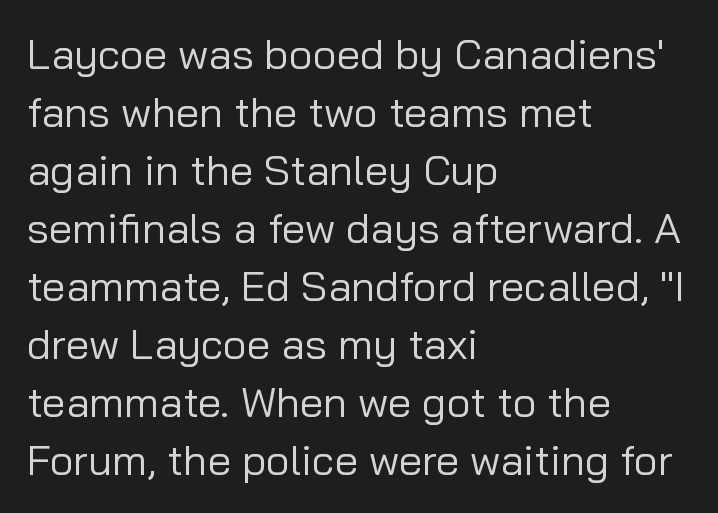
Horizontal alignment here is leftward, the default for most running prose. Each new line begins a customary step beneath the previous one. Notice how the stems are strictly vertical — no italics here. Note the varied advance widths — an 'i' is clearly narrower than an 'm'. This sample uses a sans-serif face.
